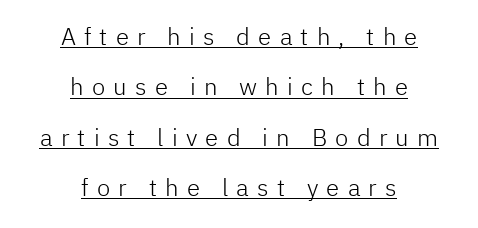
{"italic": "no", "bold": "no", "underline": "yes", "align": "center", "line_spacing": "loose", "line_spacing_ratio": 2.1, "letter_spacing": "wide", "letter_spacing_em": 0.34, "glyph_px": 24}
